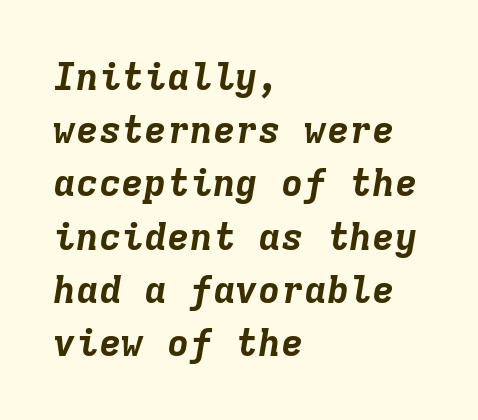
Q: Is the text bold? A: Yes.
Q: Is the text italic (slanted)? A: Yes, it leans right by about 9 degrees.
Q: Is the text underlined? A: No.
Q: How is the paragraph aligned? A: Left-aligned.
Q: Is the spacing between letters normal or unusually wide? A: Normal.
Q: Is the spacing between lines tight, normal or loose? A: Normal.
Q: Width (condensed, normal, or wide)? A: Normal.
Q: Stroke contrast? A: Low.
Q: x-height? A: Medium.
Q: Monospaced? A: Yes.
